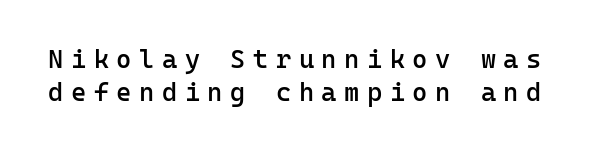
The image shows 26 px text type, upright; set normal line spacing (1.28x), unusually wide letter spacing (+0.29 em), not underlined.
